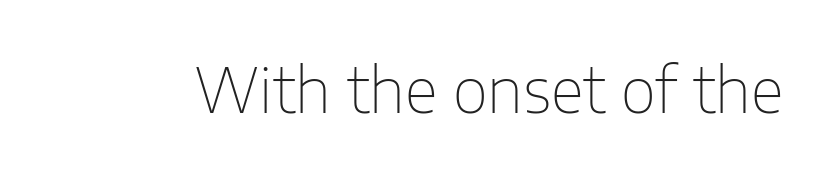
Q: Is the text bold? A: No.
Q: Is the text italic (slanted)? A: No, it is upright.
Q: Is the typeface a serif or a sans-serif typeface? A: Sans-serif.
Q: Is the text underlined? A: No.
Q: Is the spacing between letters normal or unusually wide? A: Normal.
Q: Width (condensed, normal, or wide)? A: Normal.
Q: Stroke contrast? A: Low.
Q: x-height? A: Medium.
Q: Monospaced? A: No.
